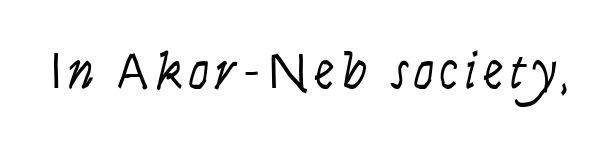
Here the designer chose a conventional face with non-uniform glyph widths. The font sits on the lighter half of the weight spectrum, regular included. Would a proofreader flag this as italicized? Yes. Has an underline been added? It has not.
